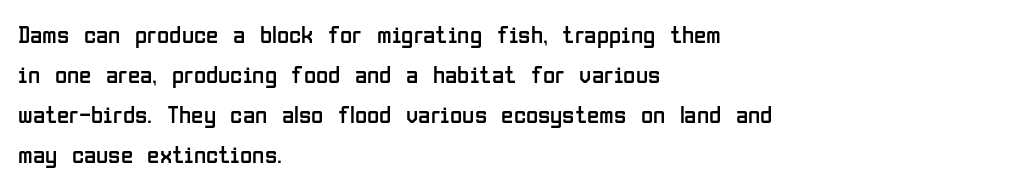
The area under the type is left untouched. A typesetter would mark this as roman, not italic. What's the leading like? Ordinary, nothing unusual. A typesetter would call this zero additional tracking. Which margin do the lines hug? The left one — the right edge is uneven. The cut favours lightness, reaching ordinary text weight at its darkest.
